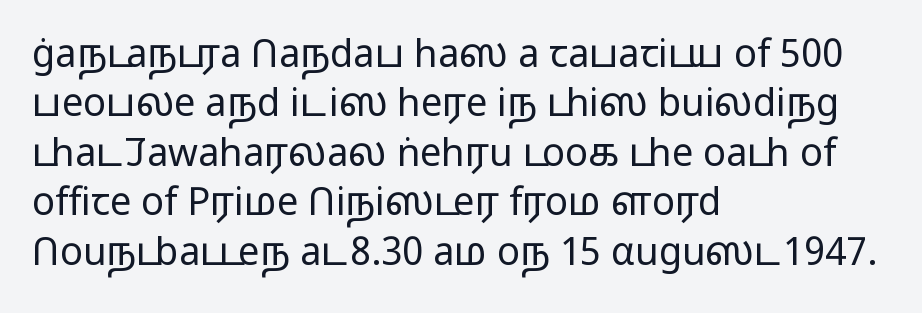
The image shows 38 px light, wide sans-serif type, upright; set left-aligned, normal line spacing (1.3x), normal letter spacing, not underlined; low stroke contrast and a medium x-height.
